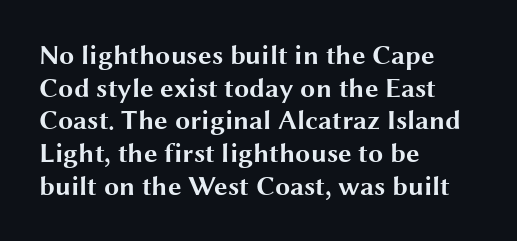
Q: Is the text bold? A: Yes.
Q: Is the text italic (slanted)? A: No, it is upright.
Q: Is the text underlined? A: No.
Q: How is the paragraph aligned? A: Left-aligned.
Q: Is the spacing between letters normal or unusually wide? A: Normal.
